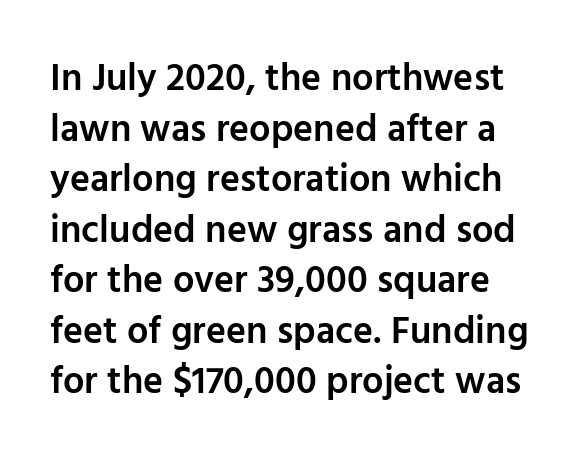
Serifs: no, the terminals of the letterforms are clean. The specimen reads as upright at a glance. Words float on clear page, feet unadorned. The type is set solid horizontally, with unmodified tracking. The rendering uses natural spacing where letterforms have individual widths. Every letter is mildly thick-stroked: semibold rather than bold.
